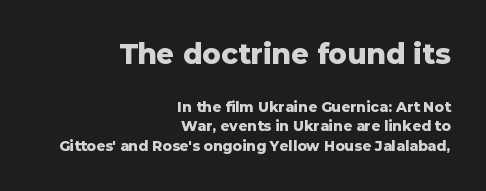
Q: Is the text bold? A: Yes.
Q: Is the text italic (slanted)? A: No, it is upright.
Q: Is the typeface a serif or a sans-serif typeface? A: Sans-serif.
Q: Is the text underlined? A: No.
Q: How is the paragraph aligned? A: Right-aligned.
Q: Is the spacing between letters normal or unusually wide? A: Normal.
Q: Is the spacing between lines tight, normal or loose? A: Normal.
Q: Which block of text is set in a larger size, the first (top) or the second (bottom)? A: The first (top) one.
Q: Width (condensed, normal, or wide)? A: Normal.
Q: Stroke contrast? A: Low.
Q: x-height? A: Medium.
Q: Monospaced? A: No.
